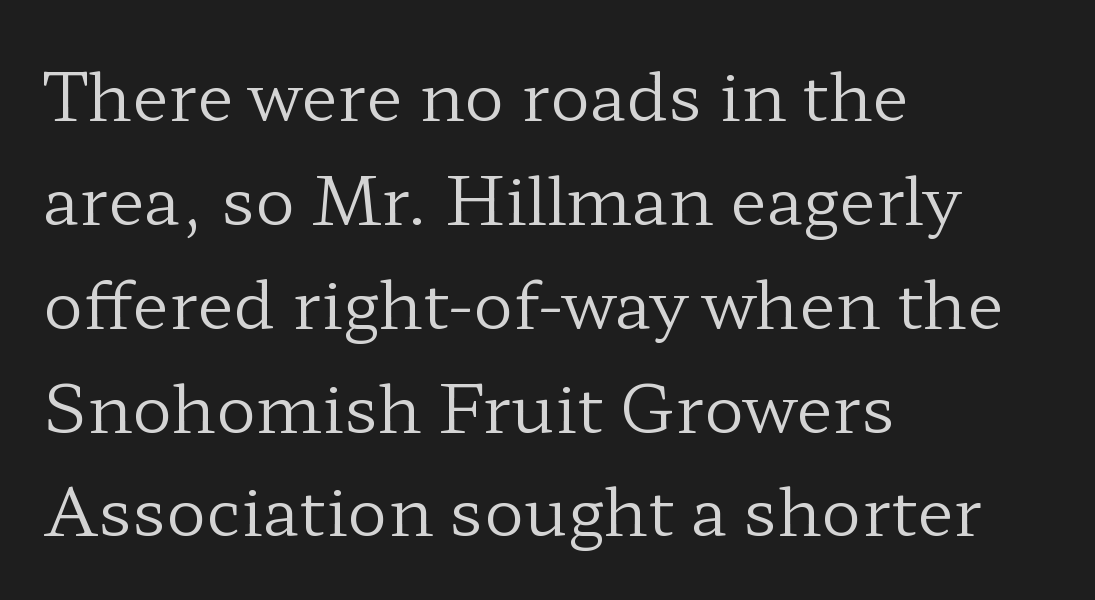
{"serif": "yes", "italic": "no", "bold": "no", "weight": "regular", "width": "wide", "stroke_contrast": "low", "x_height": "medium", "monospaced": "no", "underline": "no", "align": "left", "line_spacing": "normal", "line_spacing_ratio": 1.55, "letter_spacing": "normal", "letter_spacing_em": 0.0, "glyph_px": 67}
